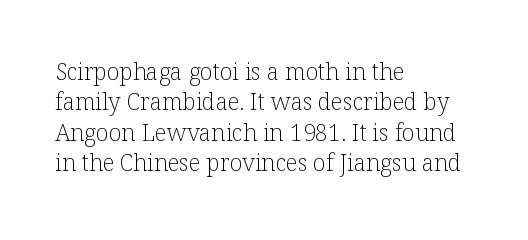
The image shows 23 px text type, upright; set left-aligned, normal line spacing (1.32x), normal letter spacing, not underlined.
